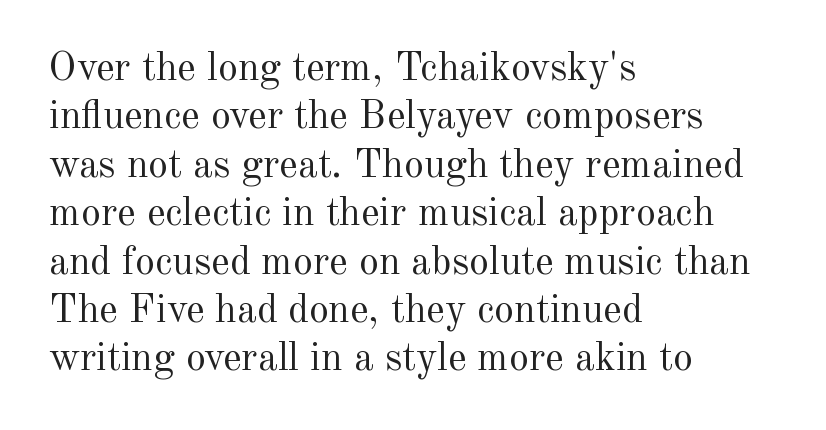
{"serif": "yes", "italic": "no", "bold": "no", "weight": "regular", "width": "normal", "x_height": "small", "monospaced": "no", "underline": "no", "align": "left", "line_spacing_ratio": 1.21, "letter_spacing": "normal", "letter_spacing_em": 0.0, "glyph_px": 40}
